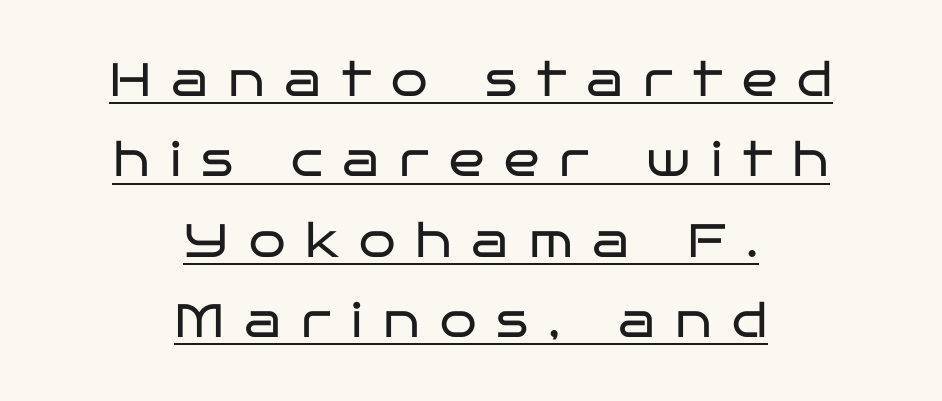
{"serif": "no", "italic": "no", "bold": "no", "weight": "regular", "width": "wide", "stroke_contrast": "low", "x_height": "large", "monospaced": "no", "underline": "yes", "align": "center", "line_spacing_ratio": 1.71, "letter_spacing": "wide", "letter_spacing_em": 0.43, "glyph_px": 47}
